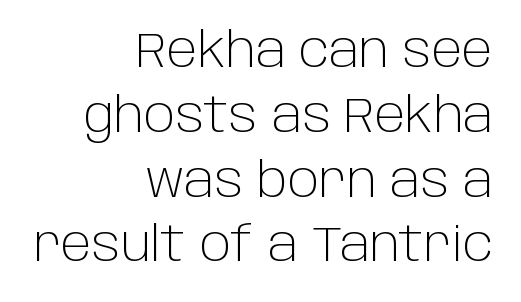
{"serif": "no", "italic": "no", "bold": "no", "weight": "light", "width": "normal", "stroke_contrast": "low", "x_height": "large", "monospaced": "no", "underline": "no", "align": "right", "line_spacing": "normal", "line_spacing_ratio": 1.35, "letter_spacing": "normal", "letter_spacing_em": 0.0, "glyph_px": 48}
